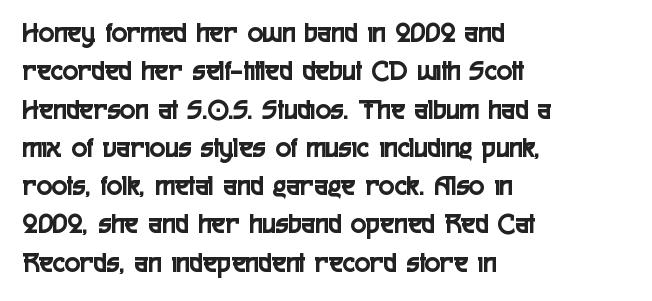
{"serif": "no", "italic": "no", "width": "condensed", "x_height": "medium", "monospaced": "no", "underline": "no", "align": "left", "line_spacing": "normal", "line_spacing_ratio": 1.32, "letter_spacing": "normal", "letter_spacing_em": 0.0, "glyph_px": 29}
